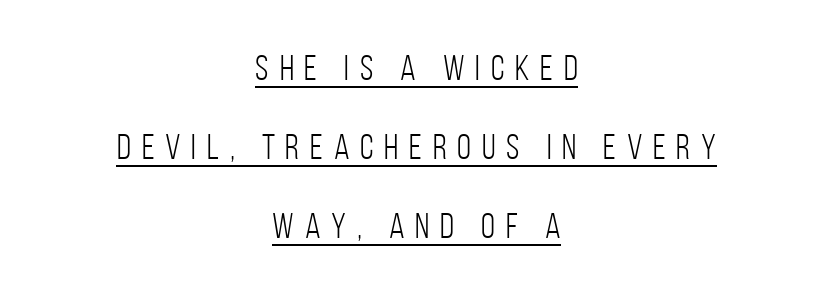
The glyphs in this specimen are sans serif. A typesetter would call this proportional, since set widths differ per character. A rule runs beneath these lines of type. Does the lettering tilt? It doesn't — this is upright. Every row of glyphs is offset so its center matches the block's center. The block of text is sparse from top to bottom, with ample space between rows.
